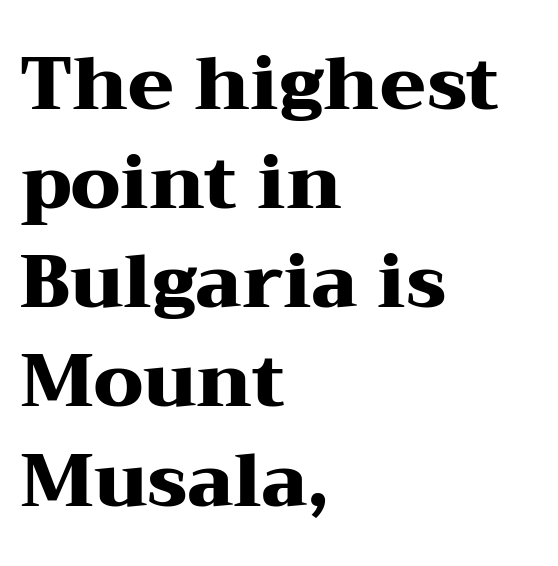
Q: Is the text bold? A: Yes.
Q: Is the text italic (slanted)? A: No, it is upright.
Q: Is the typeface a serif or a sans-serif typeface? A: Serif.
Q: Is the text underlined? A: No.
Q: How is the paragraph aligned? A: Left-aligned.
Q: Is the spacing between letters normal or unusually wide? A: Normal.
Q: Is the spacing between lines tight, normal or loose? A: Normal.
Q: Width (condensed, normal, or wide)? A: Wide.
Q: Stroke contrast? A: Medium.
Q: x-height? A: Medium.
Q: Monospaced? A: No.
